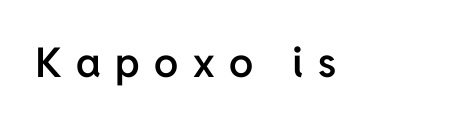
Q: Is the text bold? A: Semi-bold.
Q: Is the text italic (slanted)? A: No, it is upright.
Q: Is the typeface a serif or a sans-serif typeface? A: Sans-serif.
Q: Is the text underlined? A: No.
Q: How is the paragraph aligned? A: Left-aligned.
Q: Is the spacing between letters normal or unusually wide? A: Unusually wide.
Q: Width (condensed, normal, or wide)? A: Normal.
Q: Stroke contrast? A: Low.
Q: x-height? A: Medium.
Q: Monospaced? A: No.
